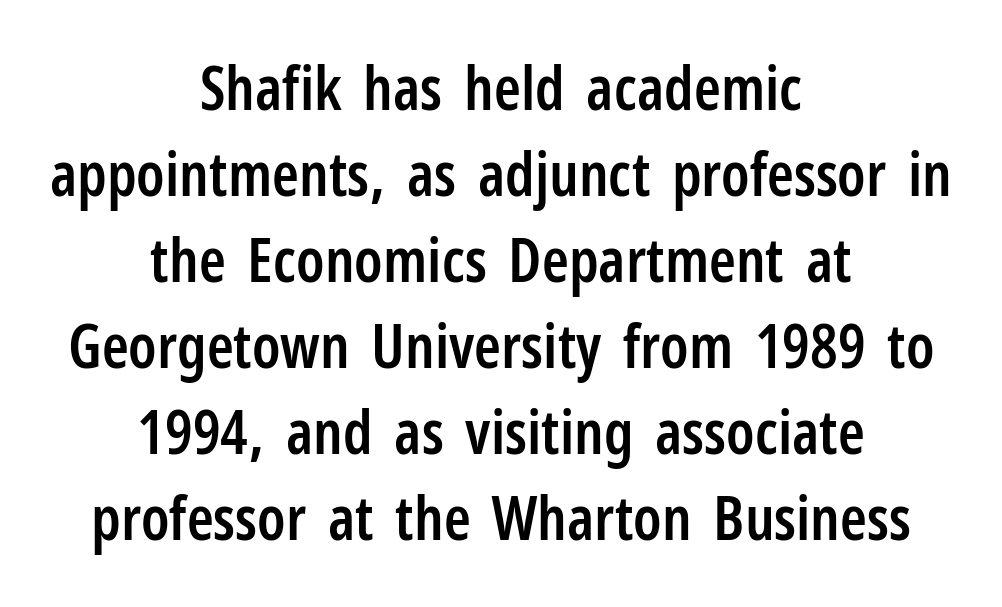
{"serif": "no", "italic": "no", "bold": "semi", "weight": "semibold", "width": "condensed", "stroke_contrast": "low", "x_height": "medium", "monospaced": "no", "underline": "no", "align": "center", "line_spacing": "normal", "line_spacing_ratio": 1.41, "letter_spacing": "normal", "letter_spacing_em": 0.0, "glyph_px": 61}
